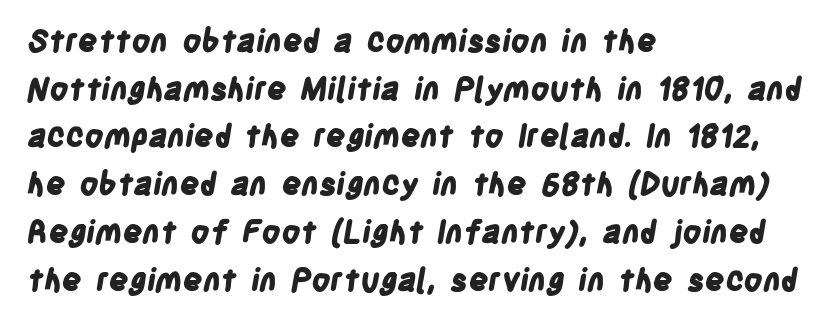
Horizontally, the lines are justified to the leading edge only. Compared with typical paragraphs, the rows here are spaced about the same. Tracking here is standard; glyphs follow each other at the usual distance. Thick stems and heavy bowls — unmistakably bold. Note the varied advance widths — an 'i' is clearly narrower than an 'm'. Any mark beneath the type? The region is blank.
